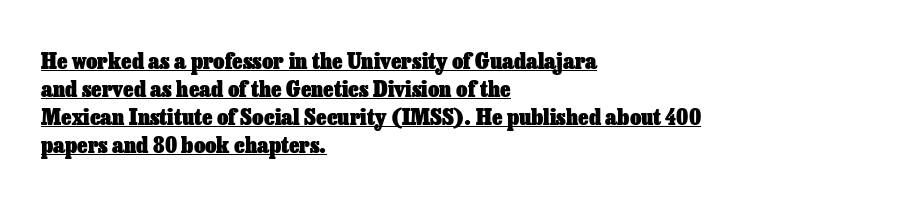
The image shows 22 px bold type, upright; set left-aligned, normal line spacing (1.27x), normal letter spacing, underlined.
